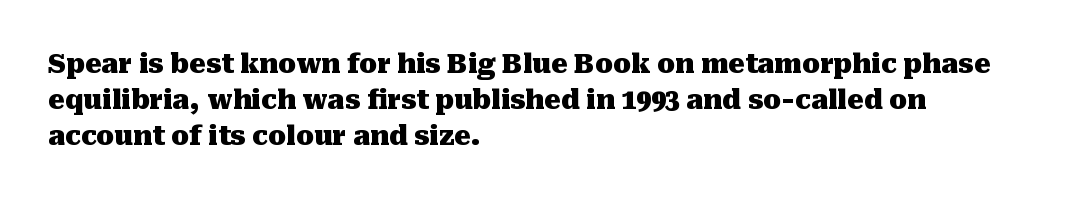
Clear beneath every line of the passage. The typography opts for an upright posture over an oblique one. Evenly set lines give the paragraph a standard silhouette. Standard letterfit; no display-style spreading of the glyphs. The compositor pushed each line to the left boundary.
